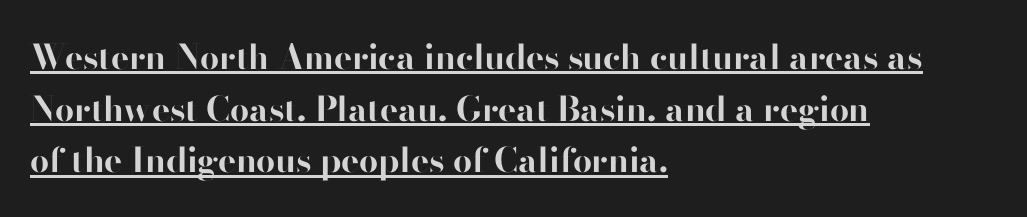
{"serif": "no", "italic": "no", "bold": "yes", "weight": "bold", "width": "normal", "stroke_contrast": "high", "x_height": "small", "monospaced": "no", "underline": "yes", "align": "left", "line_spacing": "normal", "line_spacing_ratio": 1.52, "letter_spacing": "normal", "letter_spacing_em": 0.0, "glyph_px": 34}
